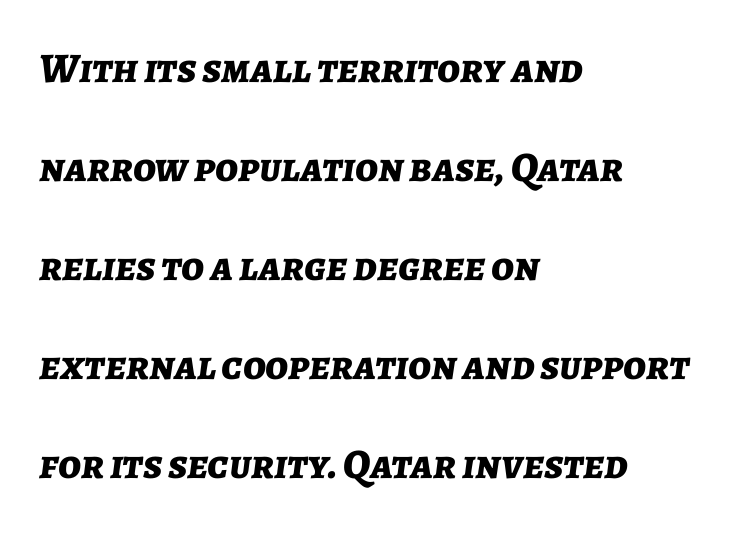
The image shows 42 px bold type, italic (leaning right); set left-aligned, loose line spacing (2.36x), normal letter spacing, not underlined; low stroke contrast and a medium x-height.
